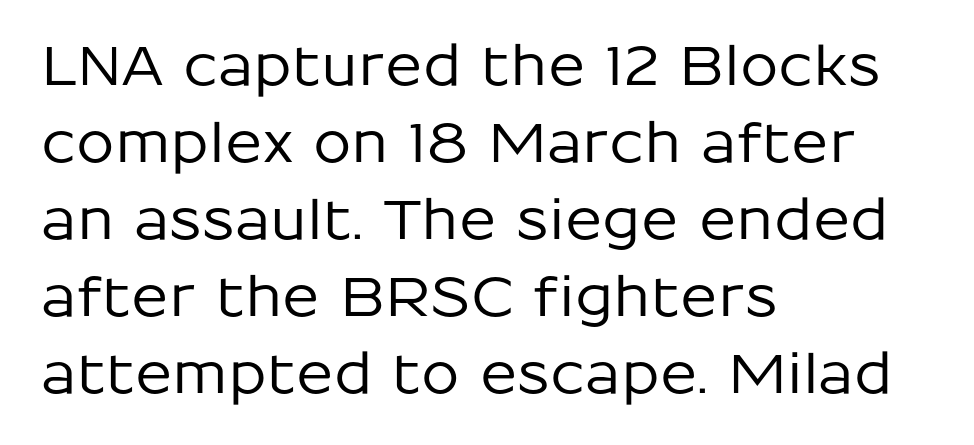
The image shows 55 px sans-serif type, upright; set left-aligned, normal line spacing (1.4x), normal letter spacing, not underlined; low stroke contrast and a medium x-height.
